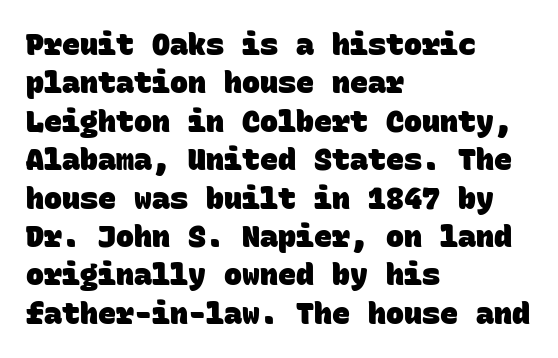
Q: Is the text bold? A: Yes.
Q: Is the typeface a serif or a sans-serif typeface? A: Sans-serif.
Q: Is the text underlined? A: No.
Q: How is the paragraph aligned? A: Left-aligned.
Q: Is the spacing between letters normal or unusually wide? A: Normal.
Q: Is the spacing between lines tight, normal or loose? A: Normal.
Q: Width (condensed, normal, or wide)? A: Normal.
Q: Stroke contrast? A: Low.
Q: x-height? A: Large.
Q: Monospaced? A: Yes.
